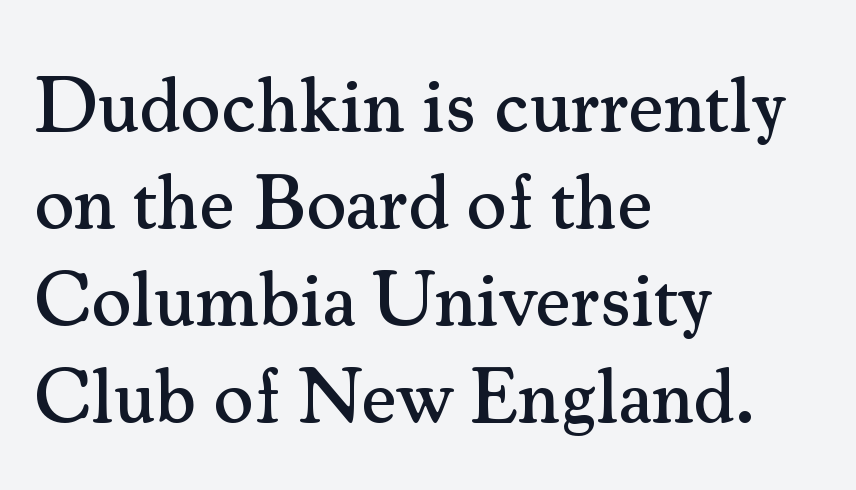
Italic: no, the glyphs are upright roman. Each letter's strokes conclude with small projecting serifs. The compositor pushed each line to the left boundary. What's the leading like? Ordinary, nothing unusual. Plain, unruled lines of type.
